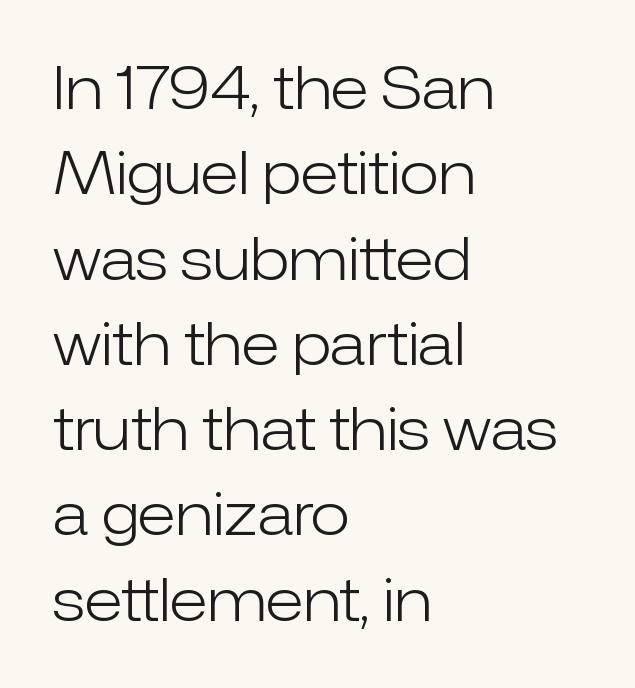
{"serif": "no", "italic": "no", "bold": "no", "weight": "light", "width": "normal", "stroke_contrast": "low", "x_height": "medium", "monospaced": "no", "underline": "no", "align": "left", "line_spacing": "normal", "line_spacing_ratio": 1.47, "letter_spacing": "normal", "letter_spacing_em": 0.0, "glyph_px": 58}
